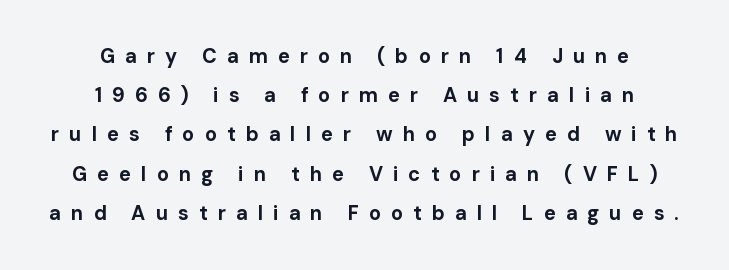
The image shows 20 px bold type, upright; set centered, loose line spacing (1.96x), unusually wide letter spacing (+0.5 em), not underlined.
